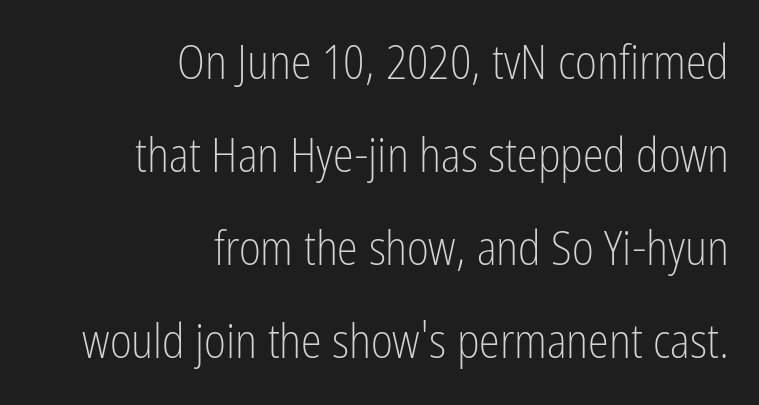
The image shows 47 px light, condensed sans-serif type, upright; set right-aligned, loose line spacing (1.98x), normal letter spacing, not underlined; low stroke contrast and a medium x-height.
